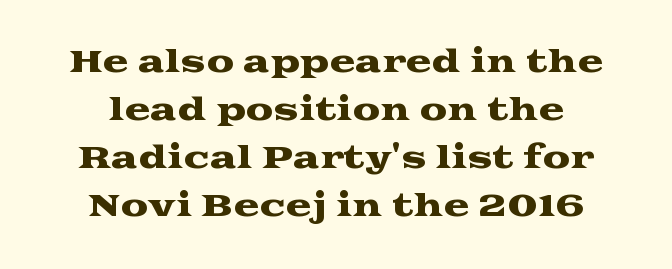
The paragraph has two soft edges and a firm central axis. Nobody drew a line under any word here. Here the designer chose a conventional face with non-uniform glyph widths. To sum up the face: it has serifs. The passage shown stacks its lines at a standard gap.
